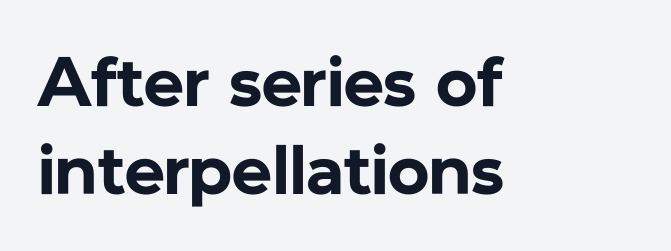
Is this a fixed-width face? No — the glyphs have proportional, varying widths. Any mark beneath the type? The region is blank. This sample uses a sans-serif face. How are the letters spaced? Ordinarily, with no added tracking.
